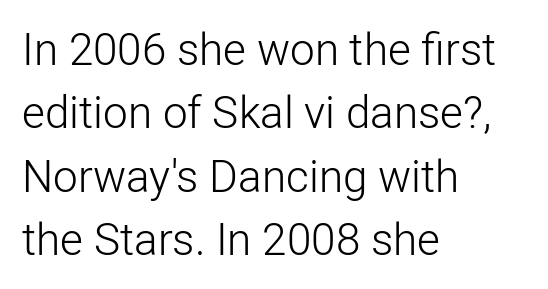
Interline gaps are of average width in this sample. The letterforms sit at book weight or below. Only glyphs here, with clear space below each row. Where is the straight margin? On the left.
